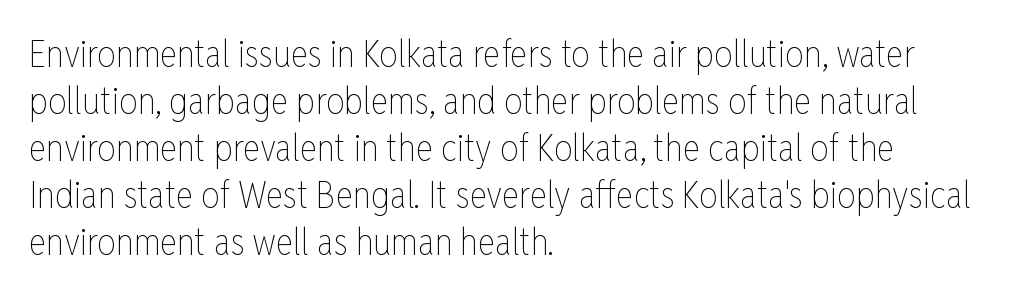
The image shows 37 px thin, condensed type, upright; set left-aligned, normal line spacing (1.27x), normal letter spacing, not underlined; low stroke contrast and a medium x-height.
